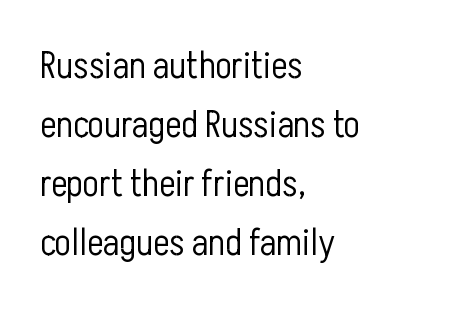
Q: Is the text bold? A: No.
Q: Is the text italic (slanted)? A: No, it is upright.
Q: Is the typeface a serif or a sans-serif typeface? A: Sans-serif.
Q: Is the text underlined? A: No.
Q: How is the paragraph aligned? A: Left-aligned.
Q: Is the spacing between letters normal or unusually wide? A: Normal.
Q: Is the spacing between lines tight, normal or loose? A: Normal.
Q: Width (condensed, normal, or wide)? A: Condensed.
Q: Stroke contrast? A: Low.
Q: x-height? A: Medium.
Q: Monospaced? A: No.
